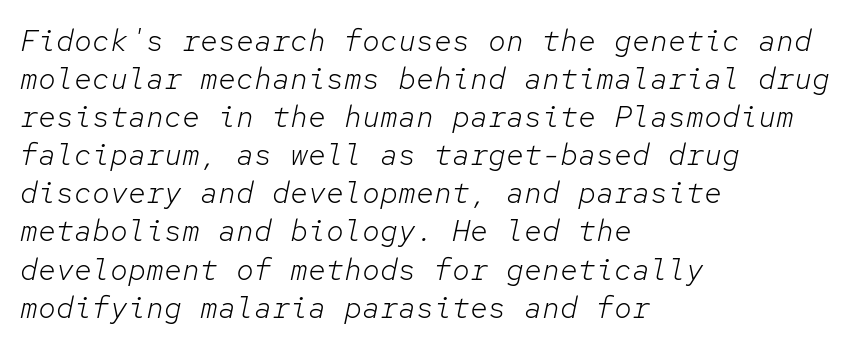
Q: Is the text bold? A: No.
Q: Is the text italic (slanted)? A: Yes, it leans right by about 12 degrees.
Q: Is the text underlined? A: No.
Q: How is the paragraph aligned? A: Left-aligned.
Q: Is the spacing between letters normal or unusually wide? A: Normal.
Q: Is the spacing between lines tight, normal or loose? A: Normal.
Q: Width (condensed, normal, or wide)? A: Normal.
Q: Stroke contrast? A: Low.
Q: x-height? A: Medium.
Q: Monospaced? A: Yes.
